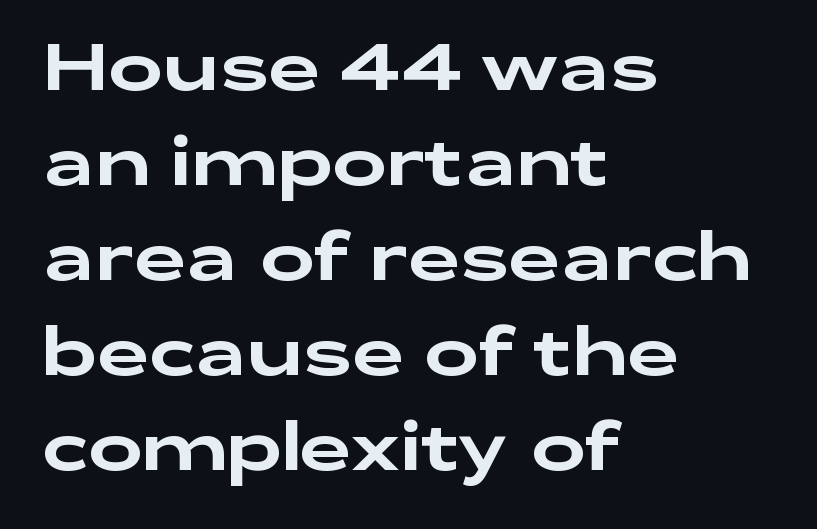
No word sits above an underline. Reading down the column, the eye jumps a familiar distance to each next line. Line starts are locked; line ends wander. Observe the absence of serifs on each vertical stroke in this sample. Characters follow at the spacing the type designer built in. The letters advance in unequal steps, a hallmark of proportional type.
